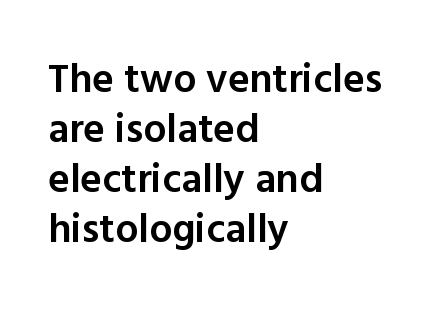
The image shows 41 px semibold sans-serif type, upright; set left-aligned, line spacing 1.22x, normal letter spacing, not underlined; a medium x-height.
